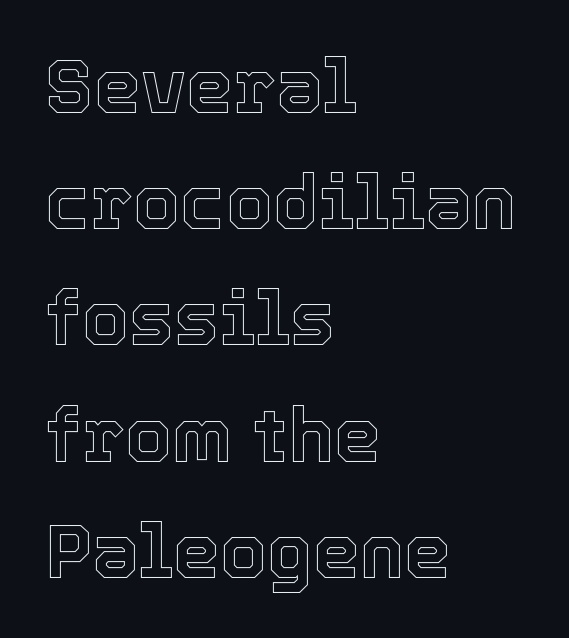
Q: Is the text italic (slanted)? A: No, it is upright.
Q: Is the text underlined? A: No.
Q: How is the paragraph aligned? A: Left-aligned.
Q: Is the spacing between letters normal or unusually wide? A: Normal.
Q: Is the spacing between lines tight, normal or loose? A: Normal.
Q: Width (condensed, normal, or wide)? A: Normal.
Q: x-height? A: Medium.
Q: Monospaced? A: No.
